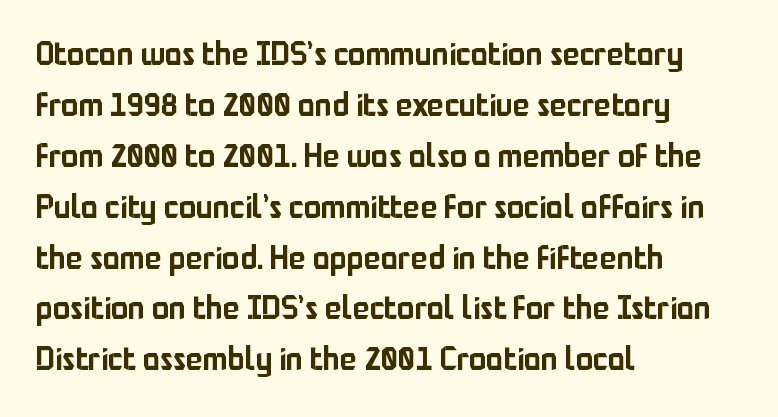
Q: Is the text italic (slanted)? A: No, it is upright.
Q: Is the typeface a serif or a sans-serif typeface? A: Sans-serif.
Q: Is the text underlined? A: No.
Q: How is the paragraph aligned? A: Left-aligned.
Q: Is the spacing between letters normal or unusually wide? A: Normal.
Q: Is the spacing between lines tight, normal or loose? A: Normal.
Q: Width (condensed, normal, or wide)? A: Normal.
Q: Stroke contrast? A: Low.
Q: x-height? A: Medium.
Q: Monospaced? A: No.
